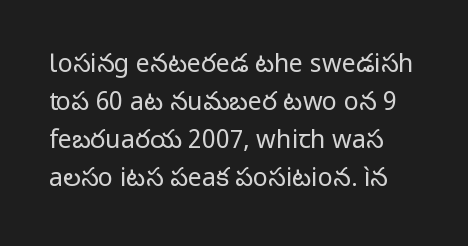
Q: Is the text bold? A: No.
Q: Is the text italic (slanted)? A: No, it is upright.
Q: Is the text underlined? A: No.
Q: Is the spacing between letters normal or unusually wide? A: Normal.
Q: Is the spacing between lines tight, normal or loose? A: Normal.
